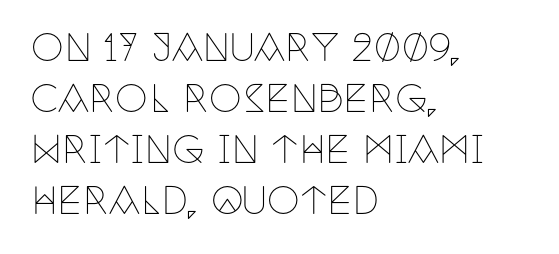
Left-aligned paragraph, ragged on the right. Posture: upright roman. How are the letters spaced? Ordinarily, with no added tracking. Stems and bowls with no extra thickness — not bold.
